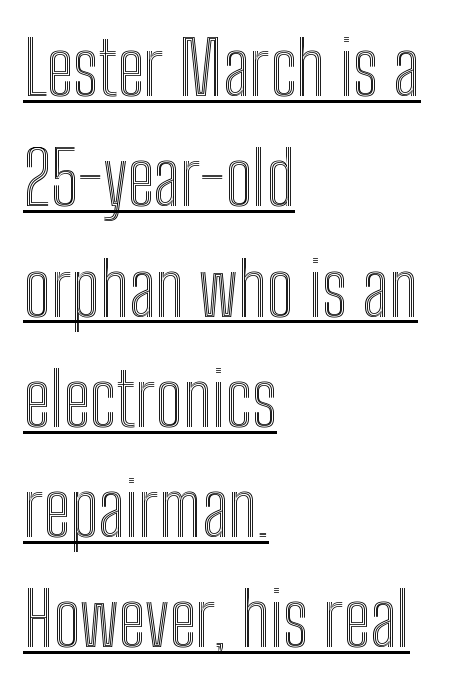
Q: Is the text italic (slanted)? A: No, it is upright.
Q: Is the text underlined? A: Yes.
Q: How is the paragraph aligned? A: Left-aligned.
Q: Is the spacing between letters normal or unusually wide? A: Normal.
Q: Is the spacing between lines tight, normal or loose? A: Normal.
Q: Width (condensed, normal, or wide)? A: Condensed.
Q: x-height? A: Medium.
Q: Monospaced? A: No.
